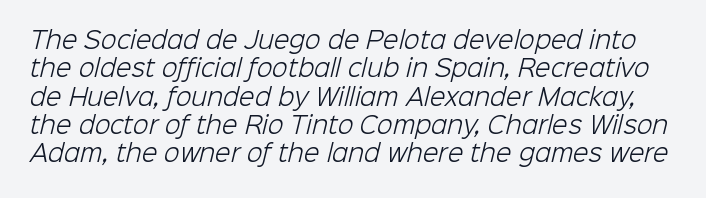
{"bold": "no", "underline": "no", "line_spacing_ratio": 1.23, "letter_spacing": "normal", "letter_spacing_em": 0.0, "glyph_px": 23}
